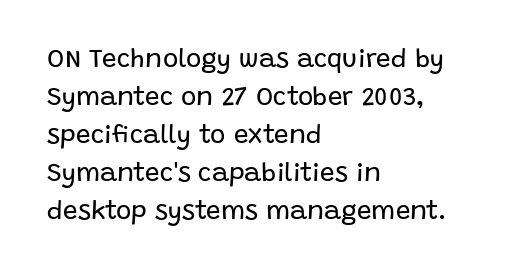
Q: Is the text bold? A: No.
Q: Is the text italic (slanted)? A: No, it is upright.
Q: Is the text underlined? A: No.
Q: How is the paragraph aligned? A: Left-aligned.
Q: Is the spacing between letters normal or unusually wide? A: Normal.
Q: Is the spacing between lines tight, normal or loose? A: Normal.
